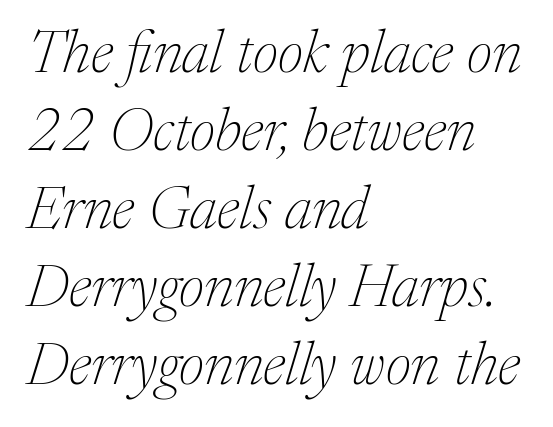
Q: Is the text bold? A: No.
Q: Is the text italic (slanted)? A: Yes, it leans right by about 17 degrees.
Q: Is the typeface a serif or a sans-serif typeface? A: Serif.
Q: Is the text underlined? A: No.
Q: How is the paragraph aligned? A: Left-aligned.
Q: Is the spacing between letters normal or unusually wide? A: Normal.
Q: Is the spacing between lines tight, normal or loose? A: Normal.
Q: Width (condensed, normal, or wide)? A: Normal.
Q: Stroke contrast? A: Medium.
Q: x-height? A: Medium.
Q: Monospaced? A: No.
